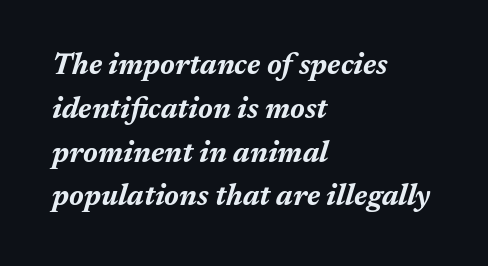
Default kerning and tracking; the words read as compact shapes. Only glyphs here, with clear space below each row. Character widths vary here, with narrow letters taking less room than wide ones. Set as a true bold cut, around the 700 mark.
